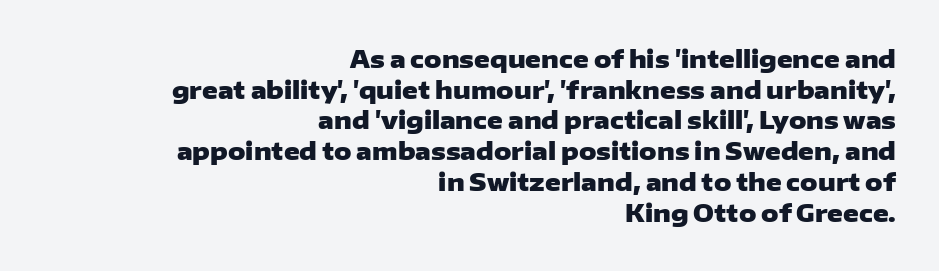
The image shows 24 px bold type, upright; set right-aligned, normal line spacing (1.28x), normal letter spacing, not underlined.
